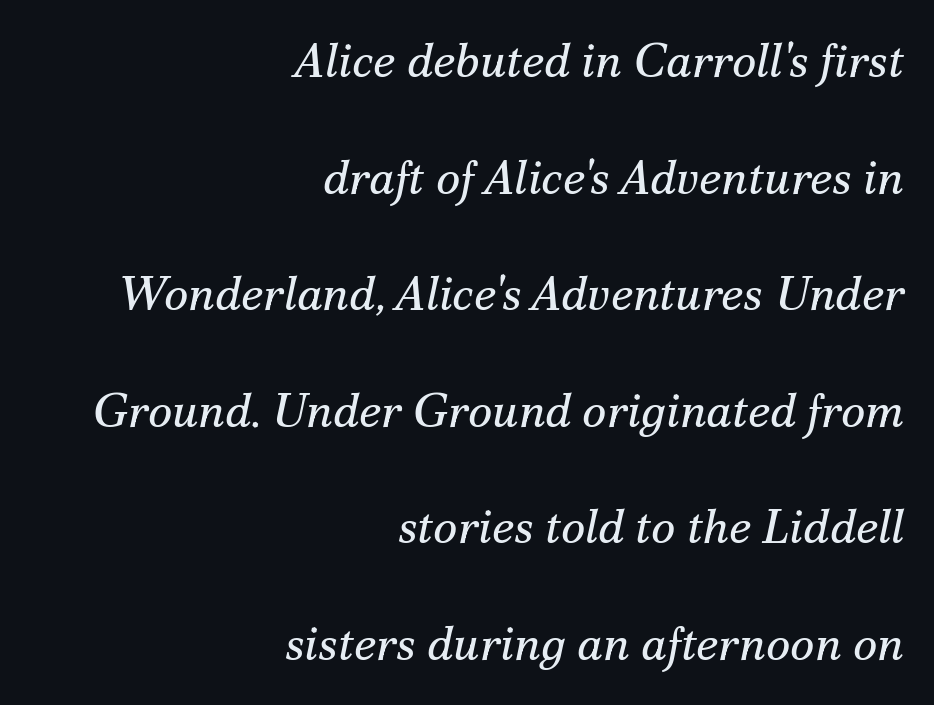
{"serif": "yes", "italic": "yes", "lean": "right", "slant_degrees": 12, "bold": "no", "weight": "regular", "width": "normal", "stroke_contrast": "medium", "x_height": "small", "monospaced": "no", "underline": "no", "align": "right", "line_spacing": "loose", "line_spacing_ratio": 2.48, "letter_spacing": "normal", "letter_spacing_em": 0.0, "glyph_px": 47}
